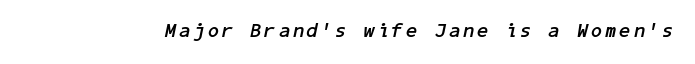
The image shows 20 px bold type, italic (leaning right); set not underlined.
